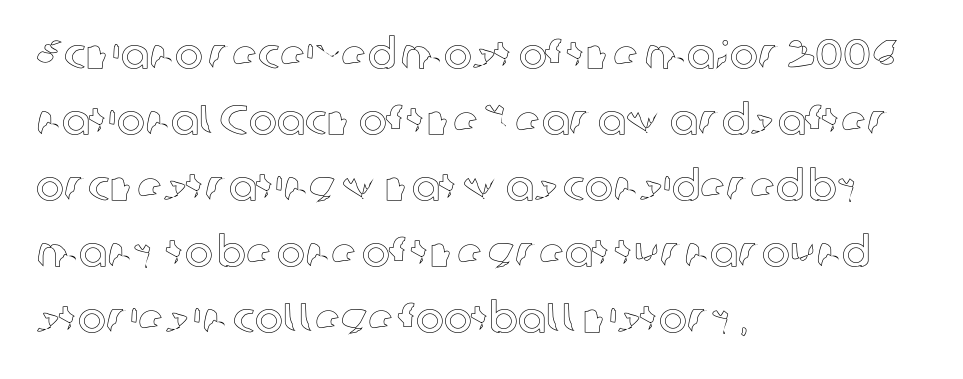
Here the designer chose a conventional face with non-uniform glyph widths. Italic: no, the glyphs are upright roman. The compositor pushed each line to the left boundary. Glyph-to-glyph distance matches everyday printed text. Words float on clear page, feet unadorned.
